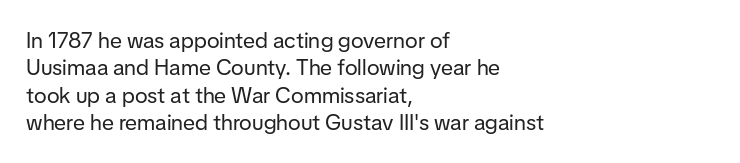
Q: Is the text bold? A: No.
Q: Is the text italic (slanted)? A: No, it is upright.
Q: Is the text underlined? A: No.
Q: How is the paragraph aligned? A: Left-aligned.
Q: Is the spacing between letters normal or unusually wide? A: Normal.
